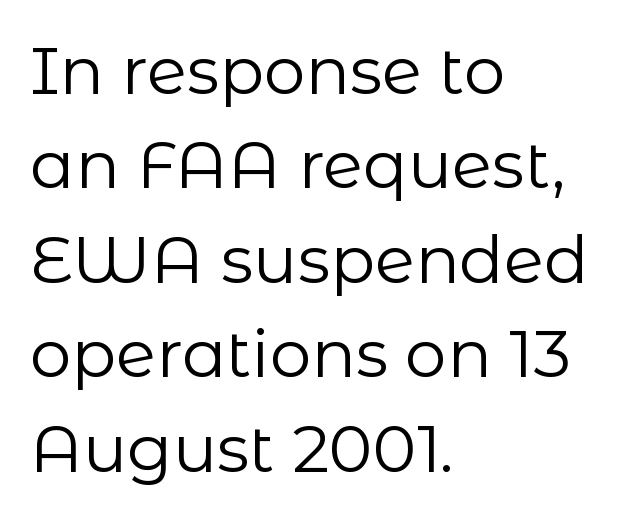
Q: Is the text bold? A: No.
Q: Is the text italic (slanted)? A: No, it is upright.
Q: Is the typeface a serif or a sans-serif typeface? A: Sans-serif.
Q: Is the text underlined? A: No.
Q: How is the paragraph aligned? A: Left-aligned.
Q: Is the spacing between letters normal or unusually wide? A: Normal.
Q: Is the spacing between lines tight, normal or loose? A: Normal.
Q: Width (condensed, normal, or wide)? A: Normal.
Q: Stroke contrast? A: Low.
Q: x-height? A: Medium.
Q: Monospaced? A: No.
